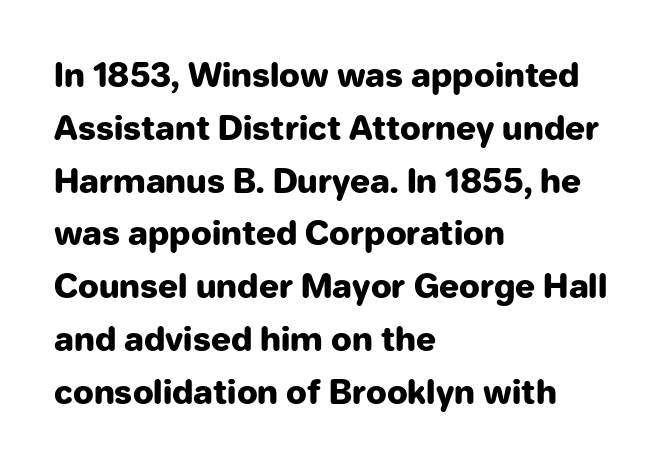
{"serif": "no", "italic": "no", "bold": "yes", "weight": "heavy", "width": "normal", "stroke_contrast": "low", "x_height": "medium", "monospaced": "no", "underline": "no", "align": "left", "line_spacing": "normal", "line_spacing_ratio": 1.6, "letter_spacing": "normal", "letter_spacing_em": 0.0, "glyph_px": 33}
